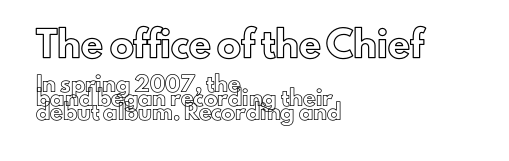
{"italic": "no", "underline": "no", "align": "left", "line_spacing": "tight", "line_spacing_ratio": 0.99, "letter_spacing": "normal", "letter_spacing_em": 0.0, "larger_block": "first", "size_ratio": 1.71, "glyph_px": 24}
